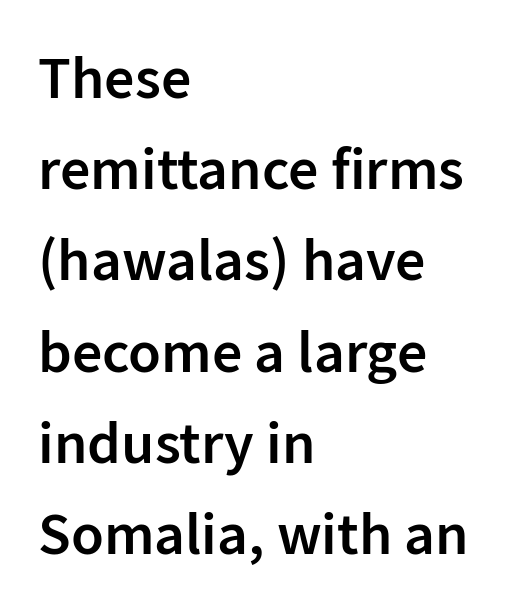
{"serif": "no", "italic": "no", "bold": "semi", "weight": "semibold", "width": "normal", "stroke_contrast": "low", "x_height": "medium", "monospaced": "no", "underline": "no", "align": "left", "line_spacing": "normal", "line_spacing_ratio": 1.52, "letter_spacing": "normal", "letter_spacing_em": 0.0, "glyph_px": 60}
